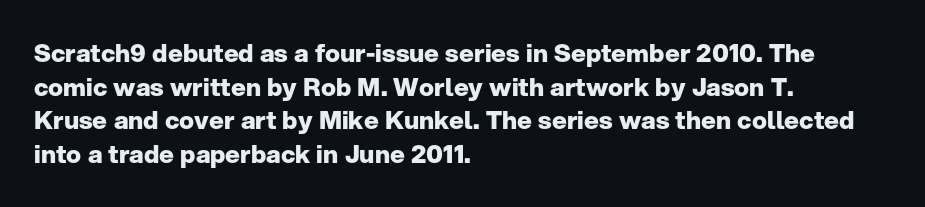
{"italic": "no", "bold": "yes", "underline": "no", "align": "left", "line_spacing": "normal", "line_spacing_ratio": 1.35, "letter_spacing": "normal", "letter_spacing_em": 0.0, "glyph_px": 25}
